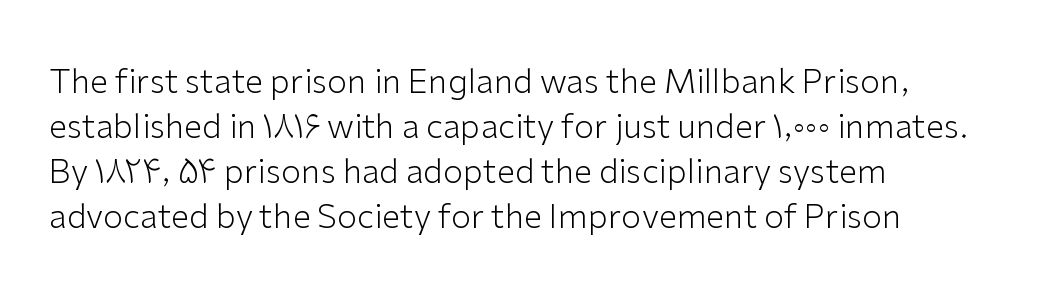
The image shows 33 px light sans-serif type, upright; set left-aligned, normal line spacing (1.36x), normal letter spacing, not underlined; low stroke contrast and a medium x-height.
